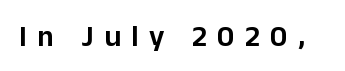
Q: Is the text italic (slanted)? A: No, it is upright.
Q: Is the typeface a serif or a sans-serif typeface? A: Sans-serif.
Q: Is the text underlined? A: No.
Q: Is the spacing between letters normal or unusually wide? A: Unusually wide.
Q: Width (condensed, normal, or wide)? A: Normal.
Q: Stroke contrast? A: Low.
Q: x-height? A: Medium.
Q: Monospaced? A: No.
